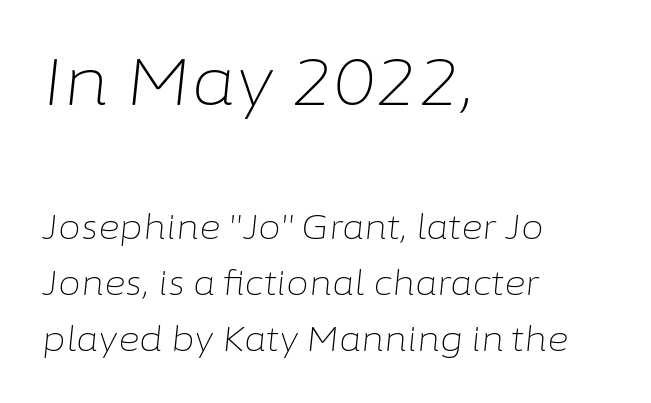
{"italic": "yes", "lean": "right", "slant_degrees": 6, "bold": "no", "weight": "light", "width": "normal", "stroke_contrast": "low", "x_height": "medium", "monospaced": "no", "underline": "no", "align": "left", "line_spacing": "normal", "line_spacing_ratio": 1.7, "letter_spacing": "normal", "letter_spacing_em": 0.0, "larger_block": "first", "size_ratio": 2.0, "glyph_px": 66}
